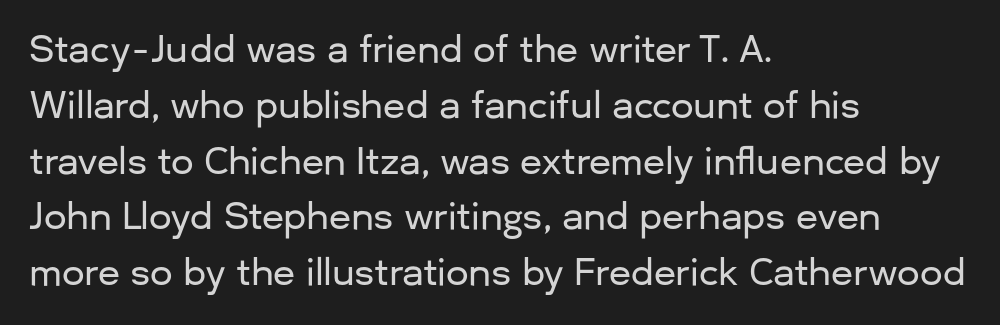
The image shows 36 px sans-serif type, upright; set left-aligned, normal line spacing (1.55x), normal letter spacing, not underlined; low stroke contrast and a medium x-height.
